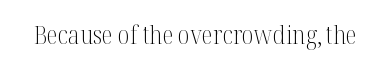
Q: Is the text bold? A: No.
Q: Is the text italic (slanted)? A: No, it is upright.
Q: Is the text underlined? A: No.
Q: Is the spacing between letters normal or unusually wide? A: Normal.
